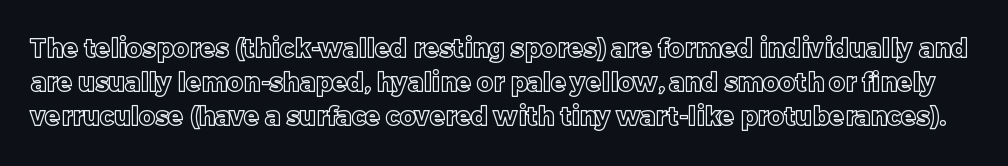
There is no visible air inserted between adjacent glyphs. Posture: upright roman. Bare-footed words on every line. Whoever set this chose a conventional vertical rhythm.
